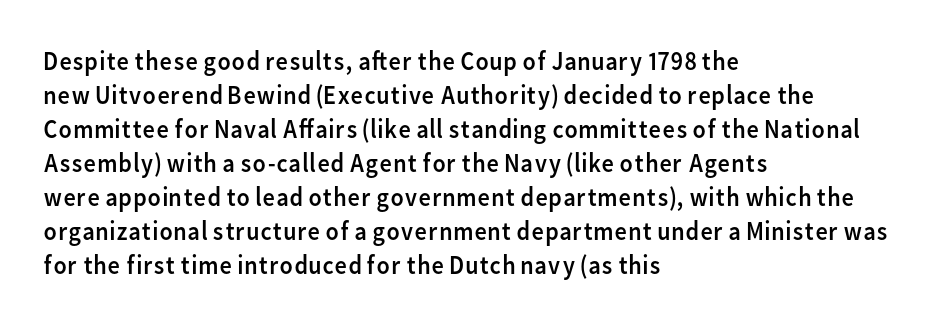
Vertically, the passage feels balanced, rows spaced as you'd expect. The strip under each line holds only bare page. Weight: in the light-to-regular range. Glyph-to-glyph distance matches everyday printed text.
